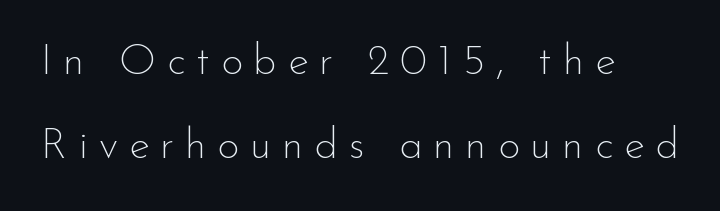
This is the regular roman posture of the typeface. The glyphs in this specimen are sans serif. Rule under the text: the space is simply empty. In terms of leading, this rendering errs on the spacious side. A typesetter would call this proportional, since set widths differ per character. Glyph-to-glyph distance is far greater than everyday printed text.
